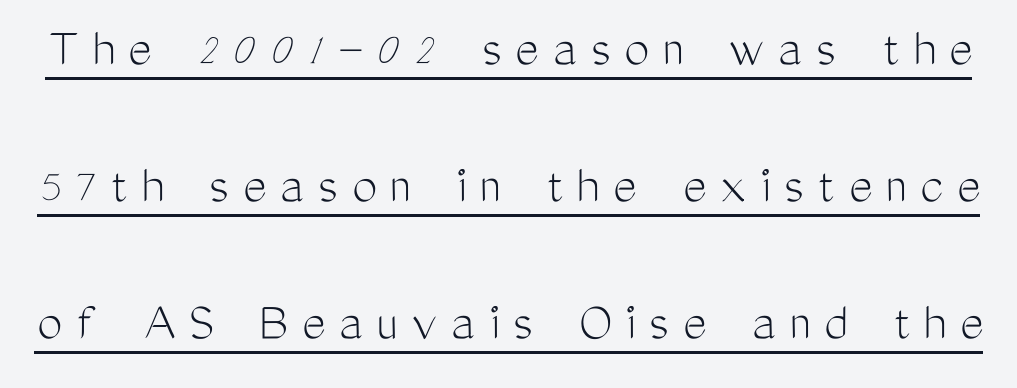
{"serif": "no", "italic": "no", "bold": "no", "weight": "light", "width": "condensed", "stroke_contrast": "medium", "x_height": "medium", "monospaced": "no", "underline": "yes", "line_spacing": "loose", "line_spacing_ratio": 2.45, "letter_spacing": "wide", "letter_spacing_em": 0.24, "glyph_px": 56}
